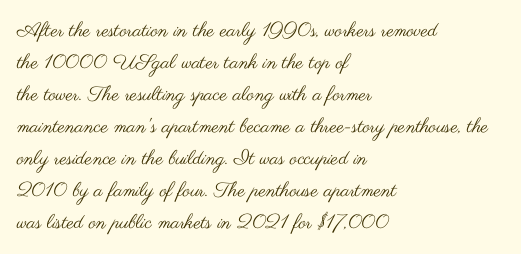
The image shows 20 px text type; set left-aligned, normal line spacing (1.6x), normal letter spacing, not underlined.
